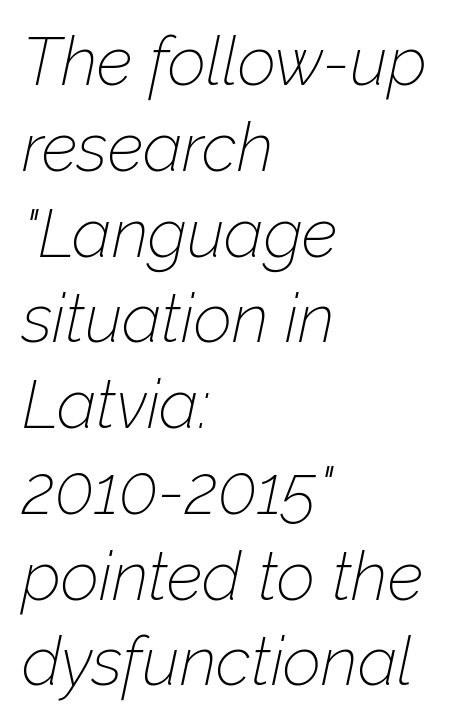
Proportional: the letters do not fall into vertical columns. Tracking value appears to be zero — textbook default spacing. The letterforms sit at book weight or below. The glyphs look as if they've been sheared to an angle.
